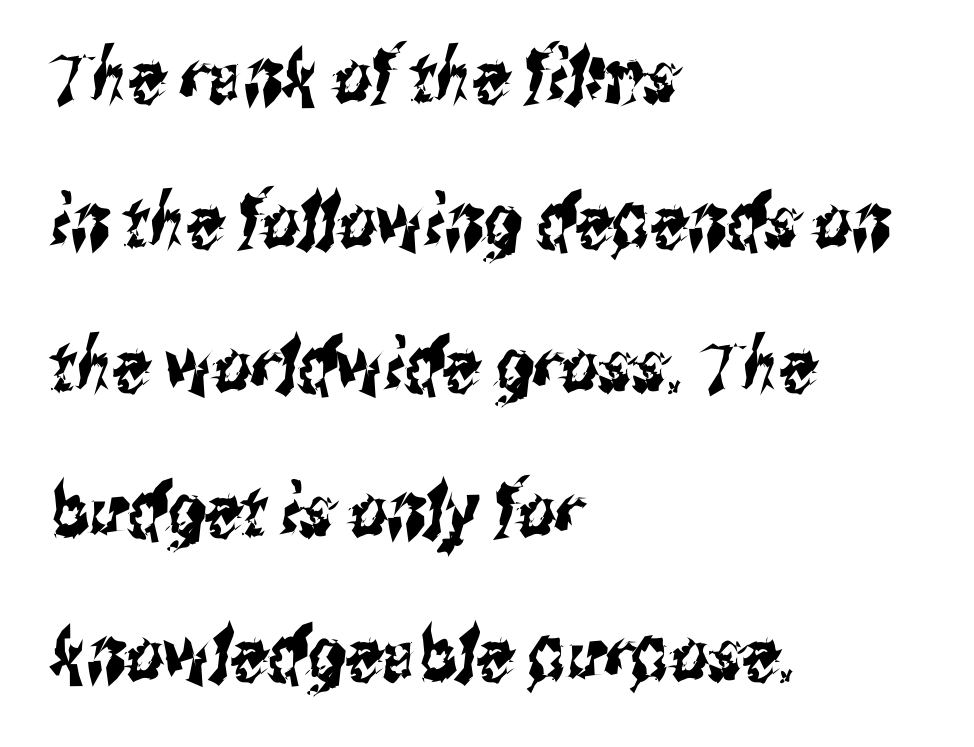
The image shows 73 px condensed sans-serif type; set left-aligned, loose line spacing (1.98x), normal letter spacing, not underlined; medium stroke contrast and a medium x-height.
